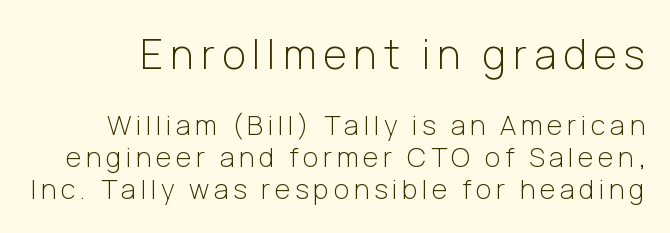
The image shows 41 px light sans-serif type, upright; set line spacing 1.18x, not underlined; the first (top) block is 1.52x larger; low stroke contrast and a medium x-height.
